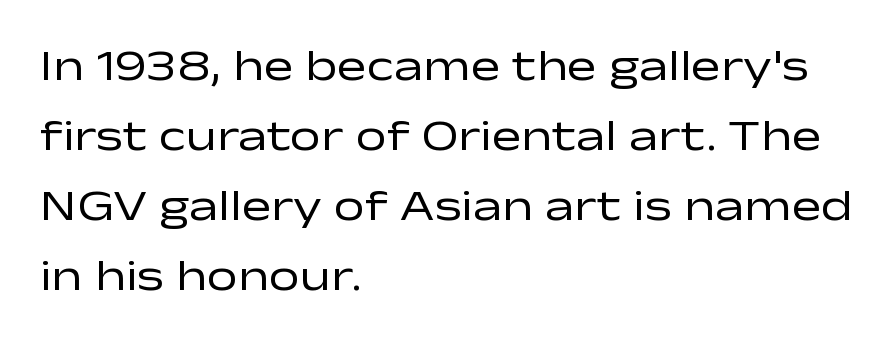
Look at the bottom of the vertical strokes: they stop flat, with no serifs. Tracking here is standard; glyphs follow each other at the usual distance. These lines stack with their left ends in a neat column. Compared with typical paragraphs, the rows here are spaced about the same. The letterforms sit at book weight or below.
